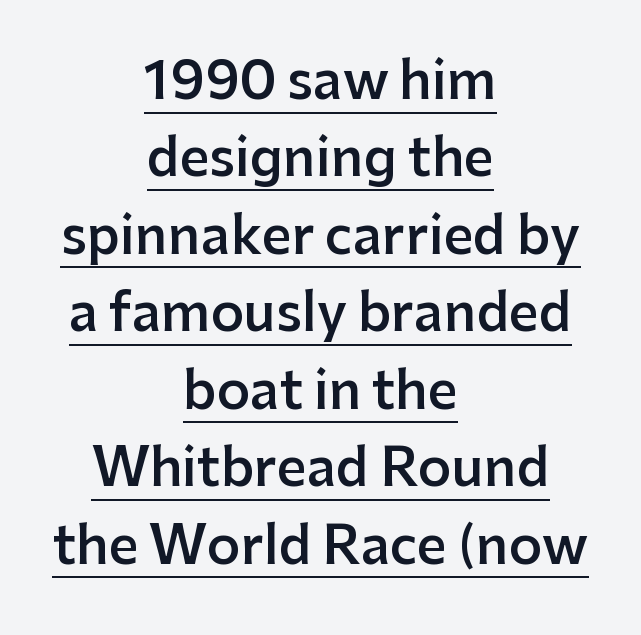
{"serif": "no", "italic": "no", "bold": "semi", "weight": "semibold", "width": "normal", "stroke_contrast": "low", "x_height": "medium", "monospaced": "no", "underline": "yes", "align": "center", "line_spacing": "normal", "line_spacing_ratio": 1.49, "letter_spacing": "normal", "letter_spacing_em": 0.0, "glyph_px": 52}
